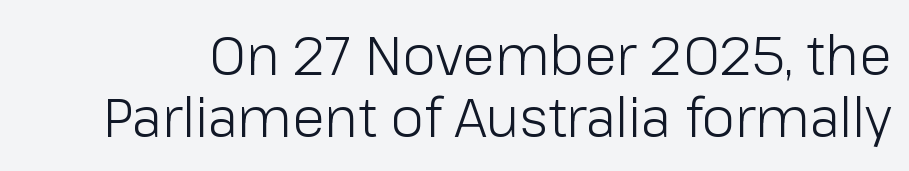
The rendering shows plain stroke endings on the letterforms — a sans-serif design. Here the designer chose a conventional face with non-uniform glyph widths. Upright lettering throughout. Underline: absent. No heavy texture on the line: the type isn't bold. The passage shown has conventional tracking throughout.
